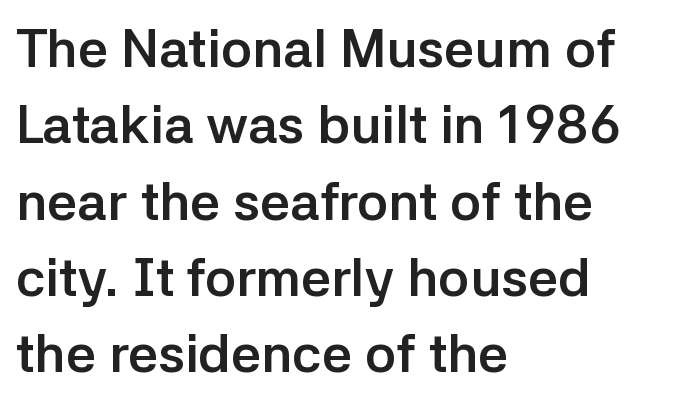
{"serif": "no", "italic": "no", "bold": "yes", "weight": "semibold", "width": "normal", "stroke_contrast": "low", "x_height": "medium", "monospaced": "no", "underline": "no", "align": "left", "line_spacing": "normal", "line_spacing_ratio": 1.44, "letter_spacing": "normal", "letter_spacing_em": 0.0, "glyph_px": 53}
